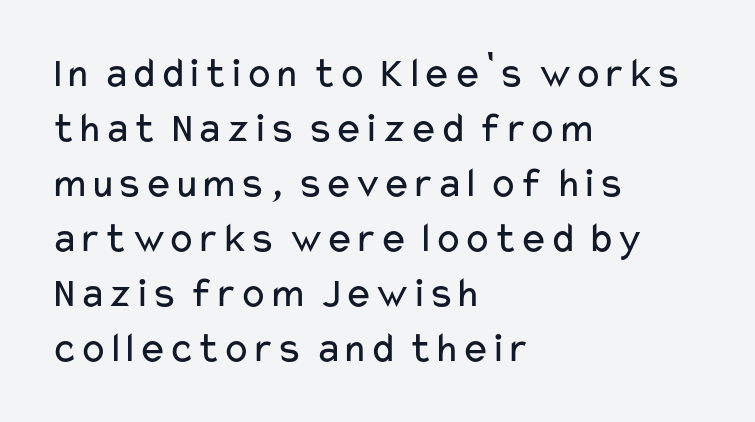
The paragraph has a hard left edge and a soft right edge. These lines were composed using upright roman letters. Unbolded letterforms with no extra heft. Note the varied advance widths — an 'i' is clearly narrower than an 'm'. A bare baseline throughout the passage.
